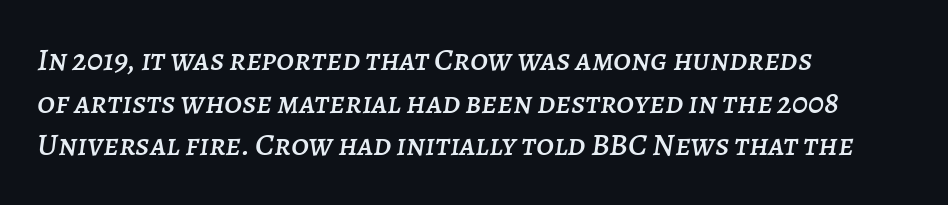
Tracking here is standard; glyphs follow each other at the usual distance. The passage shown is typed in a proportional face where columns would drift. Unmarked baselines from the first word to the last. Style check: oblique.
